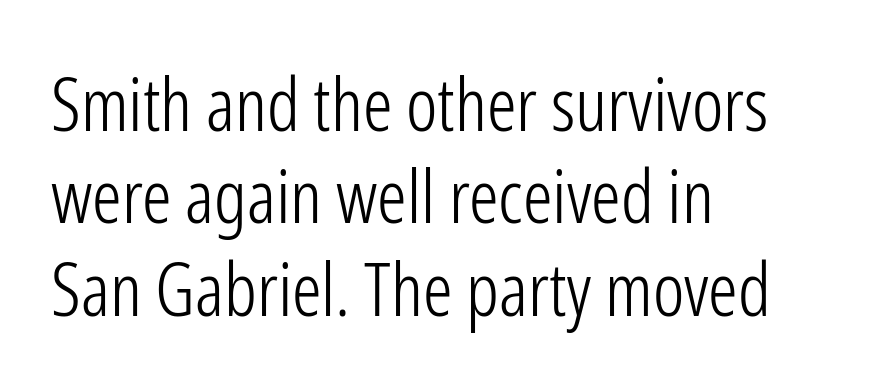
{"serif": "no", "italic": "no", "bold": "no", "weight": "light", "width": "condensed", "stroke_contrast": "low", "x_height": "medium", "monospaced": "no", "underline": "no", "align": "left", "line_spacing": "normal", "line_spacing_ratio": 1.25, "letter_spacing": "normal", "letter_spacing_em": 0.0, "glyph_px": 74}
